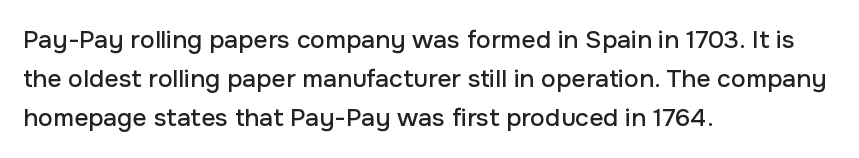
Q: Is the text italic (slanted)? A: No, it is upright.
Q: Is the text underlined? A: No.
Q: How is the paragraph aligned? A: Left-aligned.
Q: Is the spacing between letters normal or unusually wide? A: Normal.
Q: Is the spacing between lines tight, normal or loose? A: Normal.
